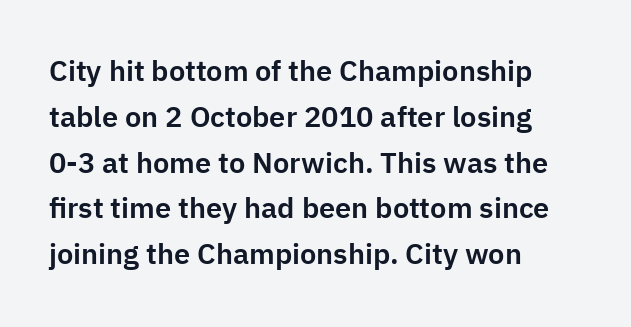
{"serif": "no", "italic": "no", "width": "normal", "stroke_contrast": "low", "x_height": "medium", "monospaced": "no", "underline": "no", "align": "left", "line_spacing": "normal", "line_spacing_ratio": 1.58, "letter_spacing": "normal", "letter_spacing_em": 0.0, "glyph_px": 29}
